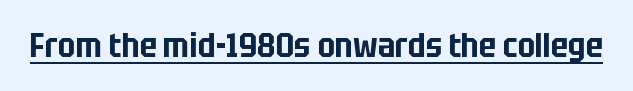
{"serif": "no", "italic": "no", "width": "condensed", "stroke_contrast": "low", "x_height": "large", "monospaced": "no", "underline": "yes", "letter_spacing": "normal", "letter_spacing_em": 0.0, "glyph_px": 34}
